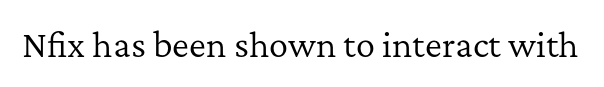
{"serif": "yes", "italic": "no", "bold": "no", "weight": "regular", "width": "normal", "stroke_contrast": "low", "x_height": "medium", "monospaced": "no", "underline": "no", "letter_spacing": "normal", "letter_spacing_em": 0.0, "glyph_px": 32}
